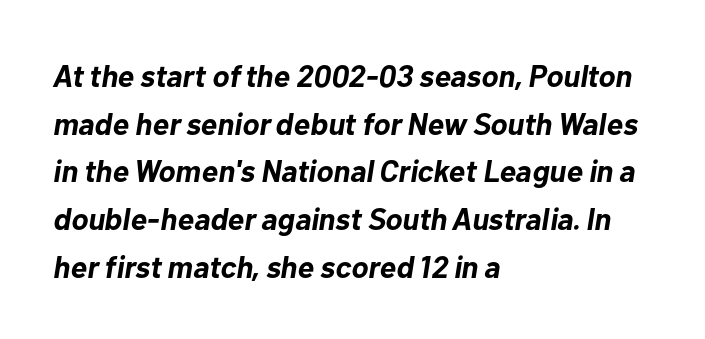
The image shows 31 px bold type, italic (leaning right); set left-aligned, normal line spacing (1.54x), normal letter spacing, not underlined; low stroke contrast and a medium x-height.
